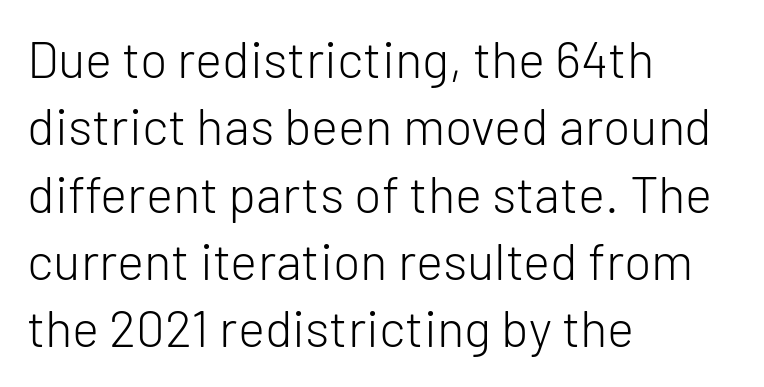
Q: Is the text bold? A: No.
Q: Is the text italic (slanted)? A: No, it is upright.
Q: Is the typeface a serif or a sans-serif typeface? A: Sans-serif.
Q: Is the text underlined? A: No.
Q: How is the paragraph aligned? A: Left-aligned.
Q: Is the spacing between letters normal or unusually wide? A: Normal.
Q: Is the spacing between lines tight, normal or loose? A: Normal.
Q: Width (condensed, normal, or wide)? A: Normal.
Q: Stroke contrast? A: Low.
Q: x-height? A: Medium.
Q: Monospaced? A: No.
